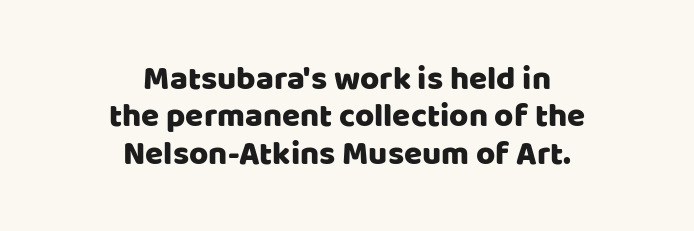
Q: Is the text italic (slanted)? A: No, it is upright.
Q: Is the typeface a serif or a sans-serif typeface? A: Sans-serif.
Q: Is the text underlined? A: No.
Q: How is the paragraph aligned? A: Centered.
Q: Is the spacing between letters normal or unusually wide? A: Normal.
Q: Is the spacing between lines tight, normal or loose? A: Tight.
Q: Width (condensed, normal, or wide)? A: Normal.
Q: Stroke contrast? A: Low.
Q: x-height? A: Large.
Q: Monospaced? A: No.
